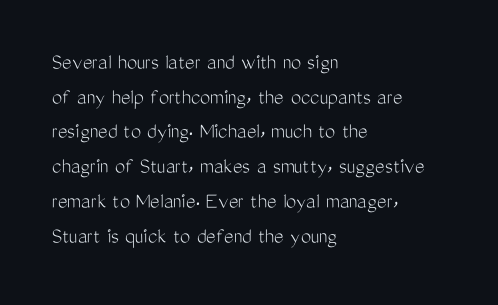
The image shows 23 px text type, upright; set left-aligned, normal line spacing (1.51x), normal letter spacing, not underlined.
